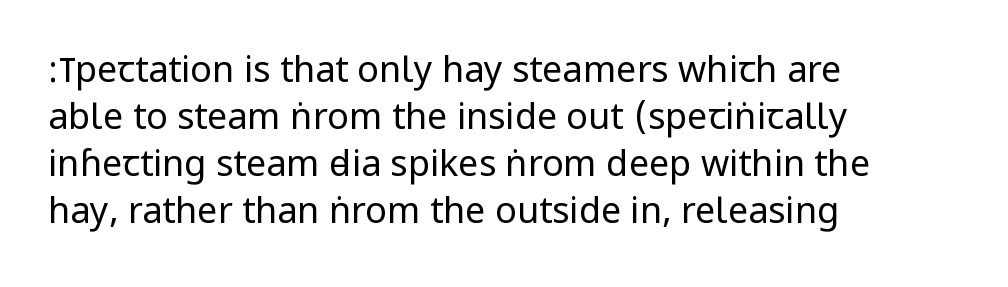
{"serif": "no", "italic": "no", "bold": "no", "weight": "regular", "width": "condensed", "stroke_contrast": "low", "underline": "no", "align": "left", "line_spacing": "normal", "line_spacing_ratio": 1.31, "letter_spacing": "normal", "letter_spacing_em": 0.0, "glyph_px": 36}
